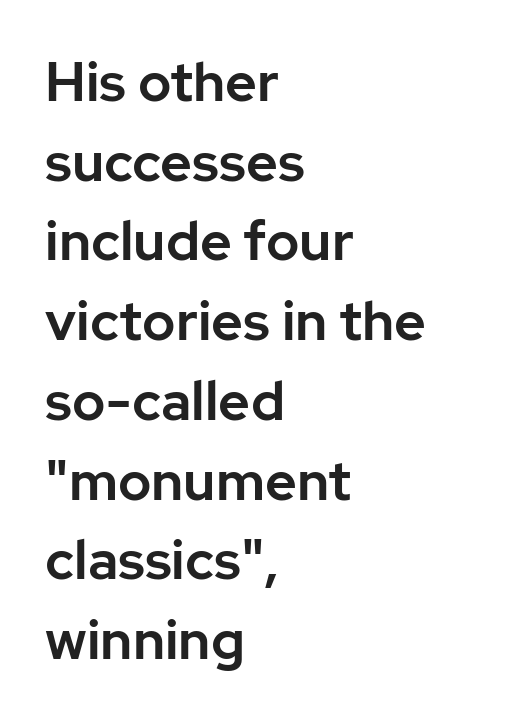
{"serif": "no", "italic": "no", "width": "normal", "stroke_contrast": "low", "x_height": "medium", "monospaced": "no", "underline": "no", "align": "left", "line_spacing": "normal", "line_spacing_ratio": 1.45, "letter_spacing": "normal", "letter_spacing_em": 0.0, "glyph_px": 55}
